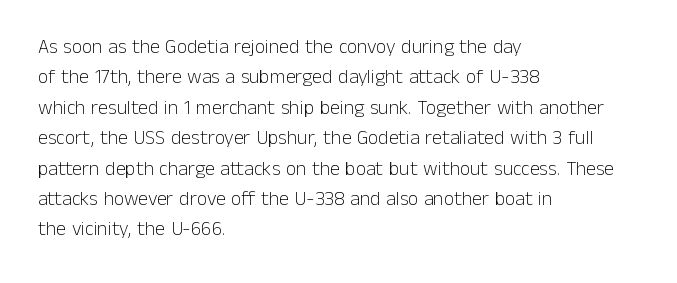
{"italic": "no", "bold": "no", "underline": "no", "align": "left", "line_spacing": "normal", "line_spacing_ratio": 1.52, "letter_spacing": "normal", "letter_spacing_em": 0.0, "glyph_px": 20}
